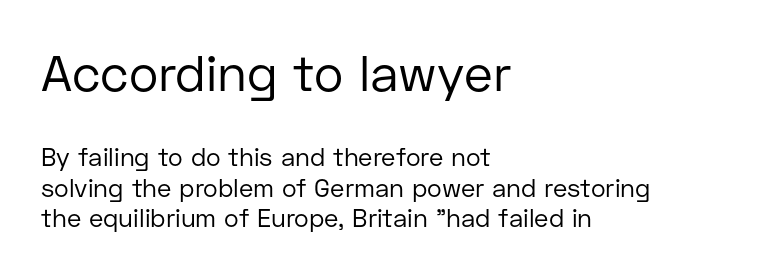
{"serif": "no", "italic": "no", "bold": "no", "weight": "regular", "width": "normal", "stroke_contrast": "low", "x_height": "medium", "monospaced": "no", "underline": "no", "align": "left", "line_spacing_ratio": 1.21, "letter_spacing": "normal", "letter_spacing_em": 0.0, "larger_block": "first", "size_ratio": 2.0, "glyph_px": 50}
